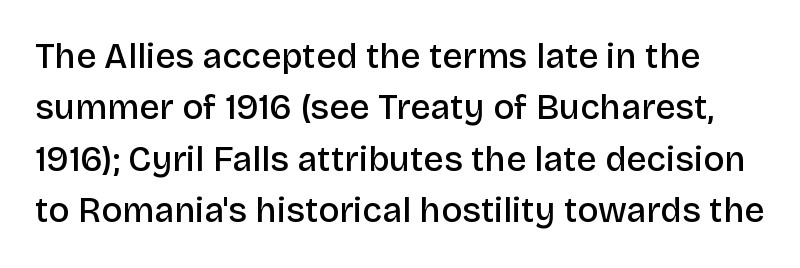
Q: Is the text bold? A: Semi-bold.
Q: Is the text italic (slanted)? A: No, it is upright.
Q: Is the typeface a serif or a sans-serif typeface? A: Sans-serif.
Q: Is the text underlined? A: No.
Q: Is the spacing between letters normal or unusually wide? A: Normal.
Q: Is the spacing between lines tight, normal or loose? A: Normal.
Q: Width (condensed, normal, or wide)? A: Normal.
Q: Stroke contrast? A: Low.
Q: x-height? A: Large.
Q: Monospaced? A: No.
